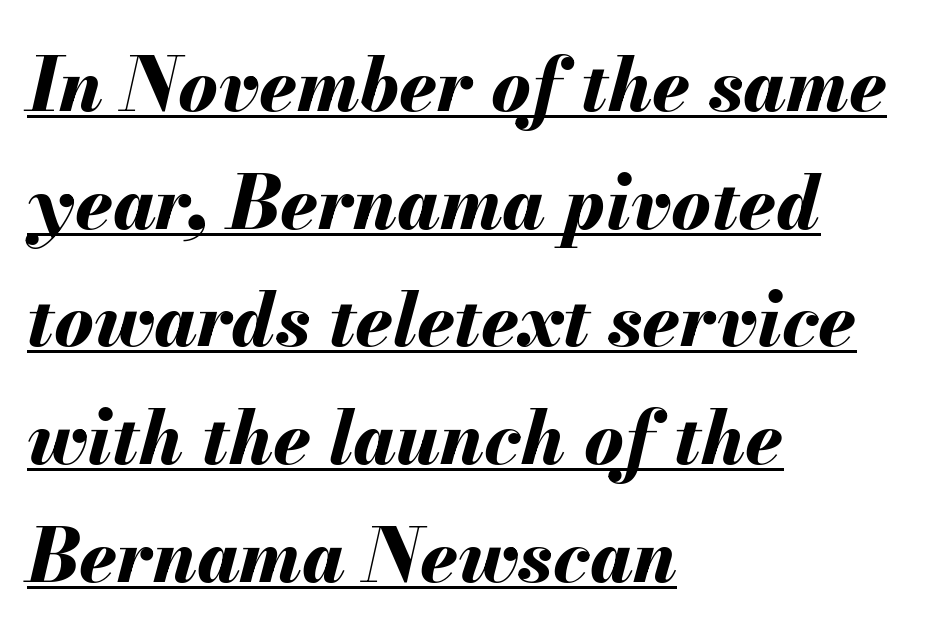
The image shows 74 px bold type, italic (leaning right); set left-aligned, normal line spacing (1.59x), normal letter spacing, underlined; medium stroke contrast and a small x-height.
